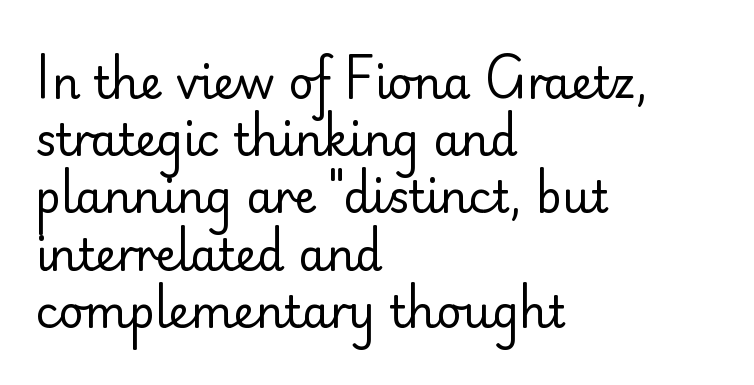
The image shows 44 px regular-weight sans-serif type, upright; set left-aligned, normal line spacing (1.3x), normal letter spacing, not underlined; low stroke contrast and a small x-height.
